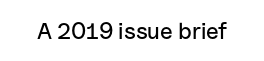
The image shows 23 px text type, upright; set normal letter spacing, not underlined.
